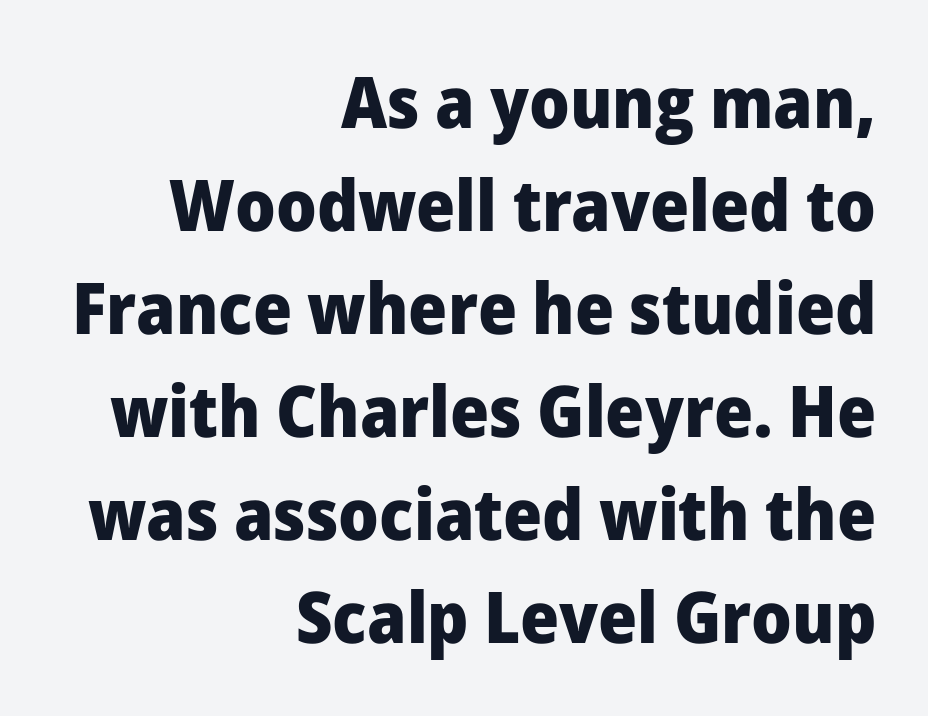
{"serif": "no", "italic": "no", "bold": "yes", "weight": "heavy", "width": "normal", "stroke_contrast": "low", "x_height": "medium", "monospaced": "no", "underline": "no", "align": "right", "line_spacing": "normal", "line_spacing_ratio": 1.45, "letter_spacing": "normal", "letter_spacing_em": 0.0, "glyph_px": 71}
